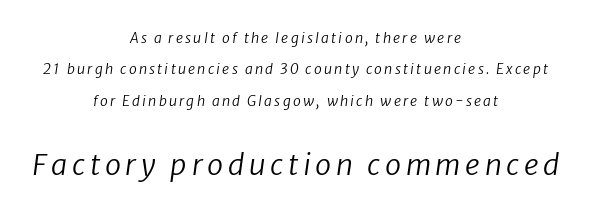
No heavy texture on the line: the type isn't bold. Type without underlining. The font family rendered here belongs to the sans-serif group. The passage shown is typed in a proportional face where columns would drift.
